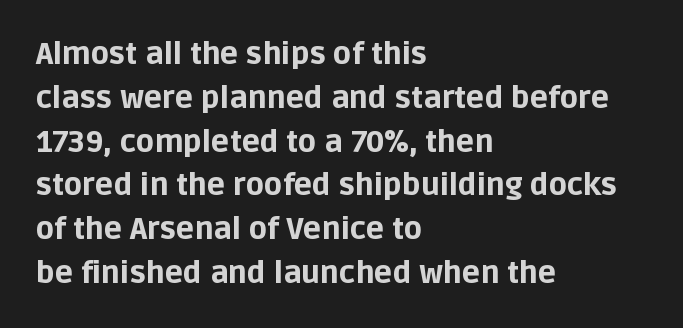
The image shows 30 px bold sans-serif type, upright; set left-aligned, normal line spacing (1.46x), normal letter spacing, not underlined; low stroke contrast and a large x-height.
